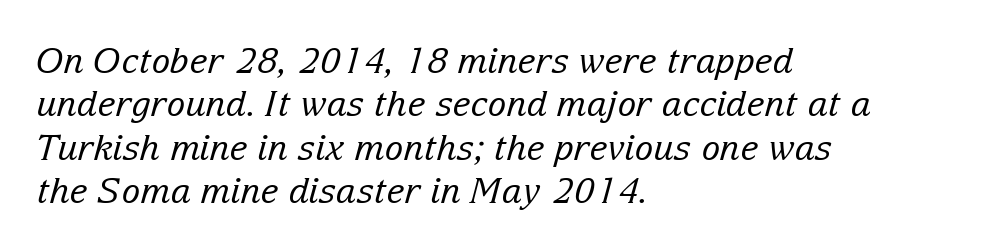
Q: Is the text bold? A: No.
Q: Is the text italic (slanted)? A: Yes, it leans right by about 15 degrees.
Q: Is the typeface a serif or a sans-serif typeface? A: Serif.
Q: Is the text underlined? A: No.
Q: How is the paragraph aligned? A: Left-aligned.
Q: Is the spacing between letters normal or unusually wide? A: Normal.
Q: Width (condensed, normal, or wide)? A: Normal.
Q: Stroke contrast? A: Low.
Q: x-height? A: Medium.
Q: Monospaced? A: No.
